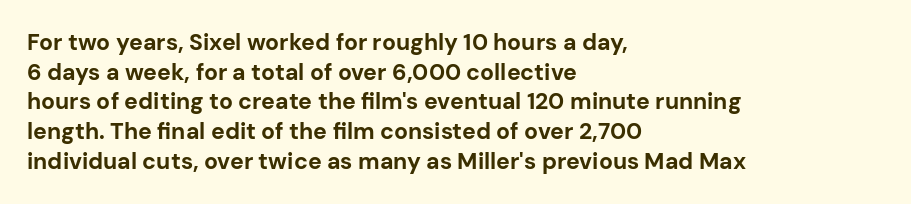
The image shows 23 px bold type, upright; set left-aligned, normal line spacing (1.29x), normal letter spacing, not underlined.
